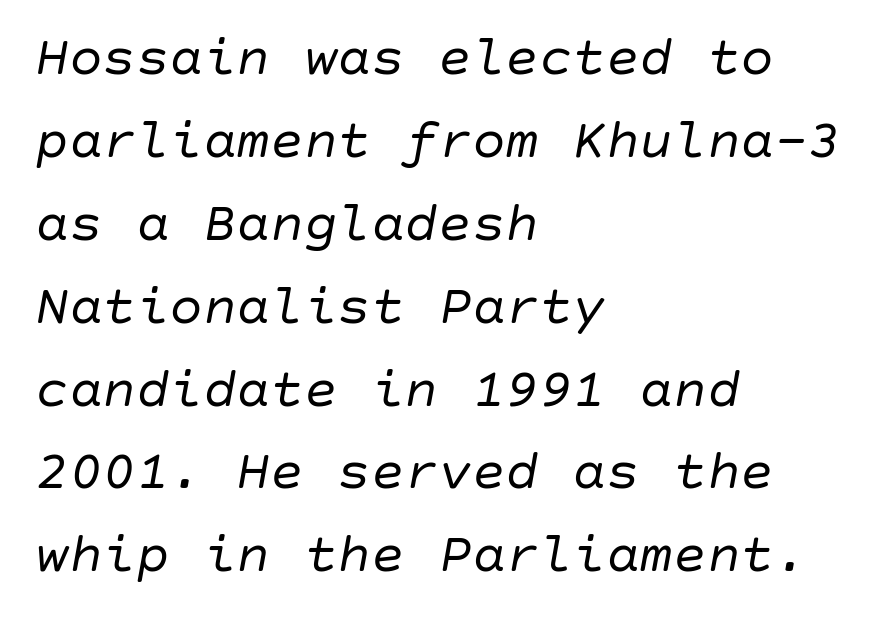
Q: Is the text bold? A: No.
Q: Is the text italic (slanted)? A: Yes, it leans right by about 10 degrees.
Q: Is the text underlined? A: No.
Q: How is the paragraph aligned? A: Left-aligned.
Q: Is the spacing between letters normal or unusually wide? A: Normal.
Q: Is the spacing between lines tight, normal or loose? A: Normal.
Q: Width (condensed, normal, or wide)? A: Normal.
Q: Stroke contrast? A: Low.
Q: x-height? A: Large.
